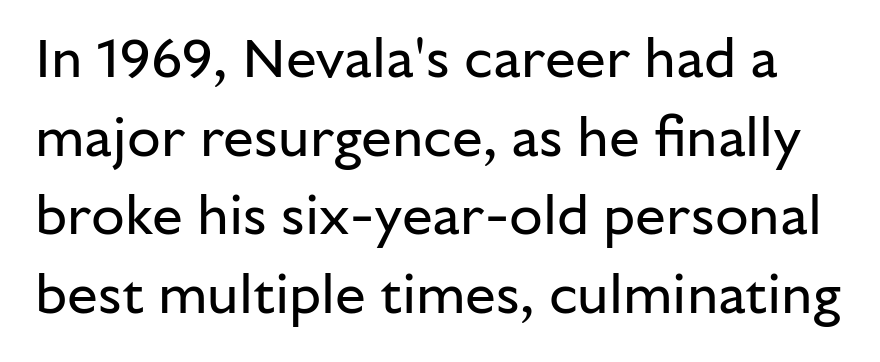
Q: Is the text bold? A: No.
Q: Is the text italic (slanted)? A: No, it is upright.
Q: Is the typeface a serif or a sans-serif typeface? A: Sans-serif.
Q: Is the text underlined? A: No.
Q: Is the spacing between letters normal or unusually wide? A: Normal.
Q: Is the spacing between lines tight, normal or loose? A: Normal.
Q: Width (condensed, normal, or wide)? A: Normal.
Q: Stroke contrast? A: Low.
Q: x-height? A: Medium.
Q: Monospaced? A: No.
